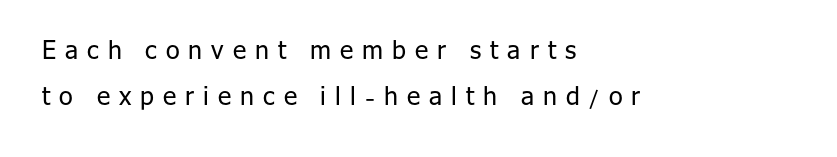
The lettering stays uniformly vertical, giving the passage a roman look. Weight: in the light-to-regular range. The space directly below the letters is spotless. The passage is arranged the way most books set body copy — flush left.
